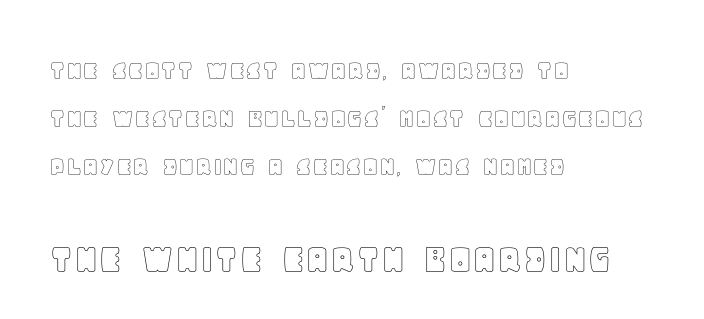
Q: Is the text italic (slanted)? A: No, it is upright.
Q: Is the text underlined? A: No.
Q: How is the paragraph aligned? A: Left-aligned.
Q: Is the spacing between letters normal or unusually wide? A: Normal.
Q: Is the spacing between lines tight, normal or loose? A: Normal.
Q: Which block of text is set in a larger size, the first (top) or the second (bottom)? A: The second (bottom) one.
Q: Width (condensed, normal, or wide)? A: Normal.
Q: x-height? A: Large.
Q: Monospaced? A: No.
